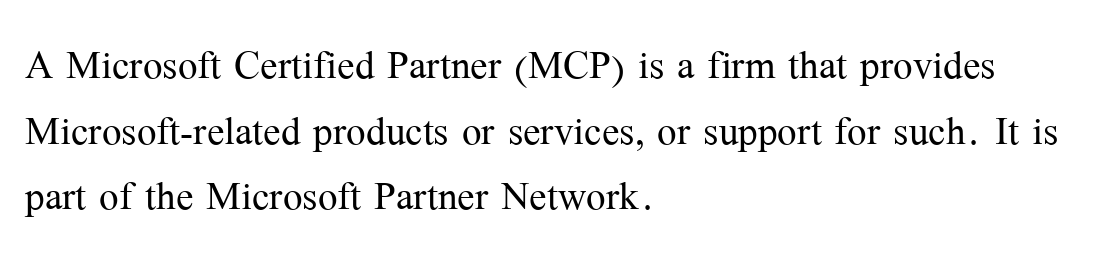
Counters stay open thanks to moderate or lighter strokes. Beneath every word, the page is bare. Students, observe: this is what conventionally led text looks like. The lettering holds an erect, upright posture throughout.
